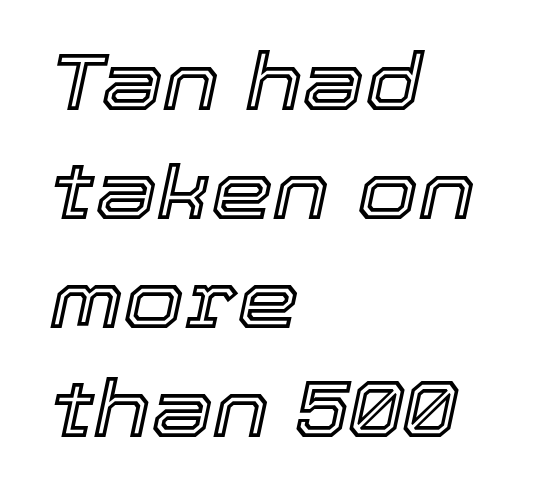
The image shows 79 px text type, italic (leaning right); set left-aligned, normal line spacing (1.38x), normal letter spacing, not underlined; a medium x-height.
